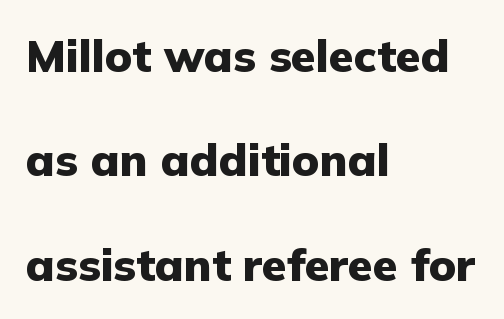
The image shows 45 px heavy sans-serif type, upright; set left-aligned, loose line spacing (2.32x), normal letter spacing, not underlined; low stroke contrast and a medium x-height.
